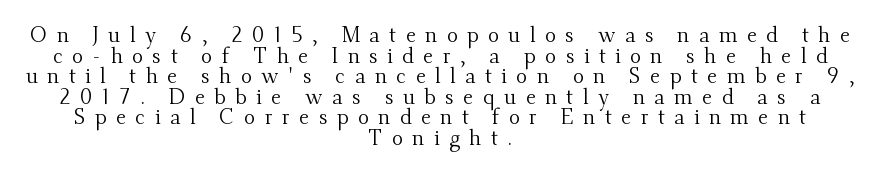
{"italic": "no", "bold": "no", "underline": "no", "align": "center", "line_spacing": "tight", "line_spacing_ratio": 0.98, "letter_spacing": "wide", "letter_spacing_em": 0.45, "glyph_px": 21}
